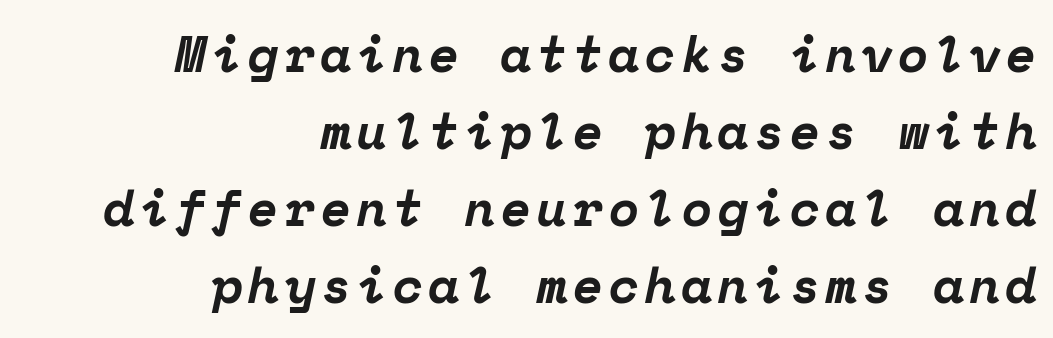
The image shows 50 px bold serif type, italic (leaning right), monospaced; set right-aligned, normal line spacing (1.54x), not underlined; low stroke contrast and a medium x-height.
